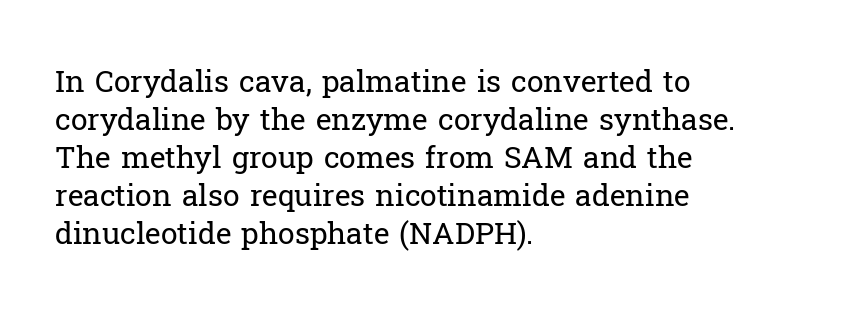
{"serif": "yes", "italic": "no", "bold": "no", "weight": "regular", "width": "normal", "stroke_contrast": "low", "x_height": "medium", "monospaced": "no", "underline": "no", "align": "left", "line_spacing": "normal", "line_spacing_ratio": 1.27, "letter_spacing": "normal", "letter_spacing_em": 0.0, "glyph_px": 30}
